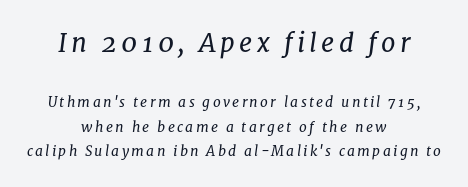
The image shows 26 px text type, italic (leaning right); set centered, line spacing 1.77x, not underlined; the first (top) block is 1.86x larger.
